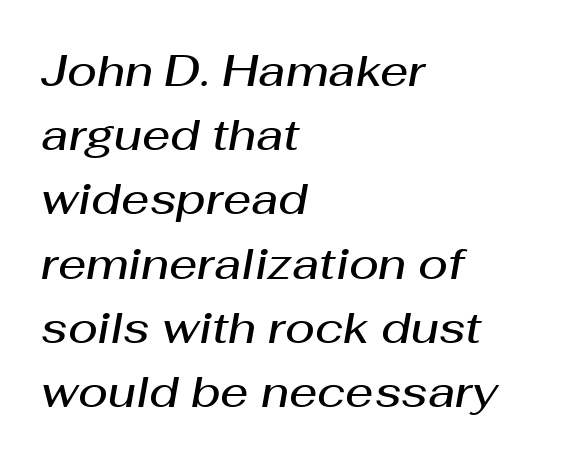
The image shows 44 px semibold type, italic (leaning right); set left-aligned, normal line spacing (1.46x), normal letter spacing, not underlined; medium stroke contrast and a medium x-height.
